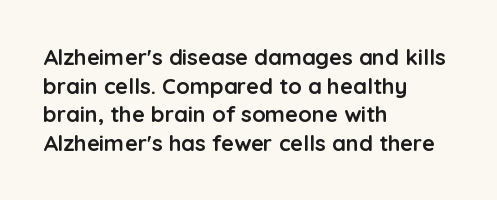
The image shows 22 px bold type, upright; set left-aligned, normal line spacing (1.3x), normal letter spacing, not underlined.
